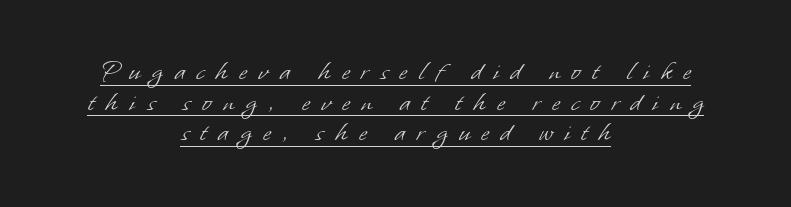
{"serif": "no", "bold": "no", "weight": "light", "width": "normal", "stroke_contrast": "low", "x_height": "small", "monospaced": "no", "underline": "yes", "align": "center", "line_spacing": "tight", "line_spacing_ratio": 1.09, "letter_spacing": "wide", "letter_spacing_em": 0.42, "glyph_px": 28}
